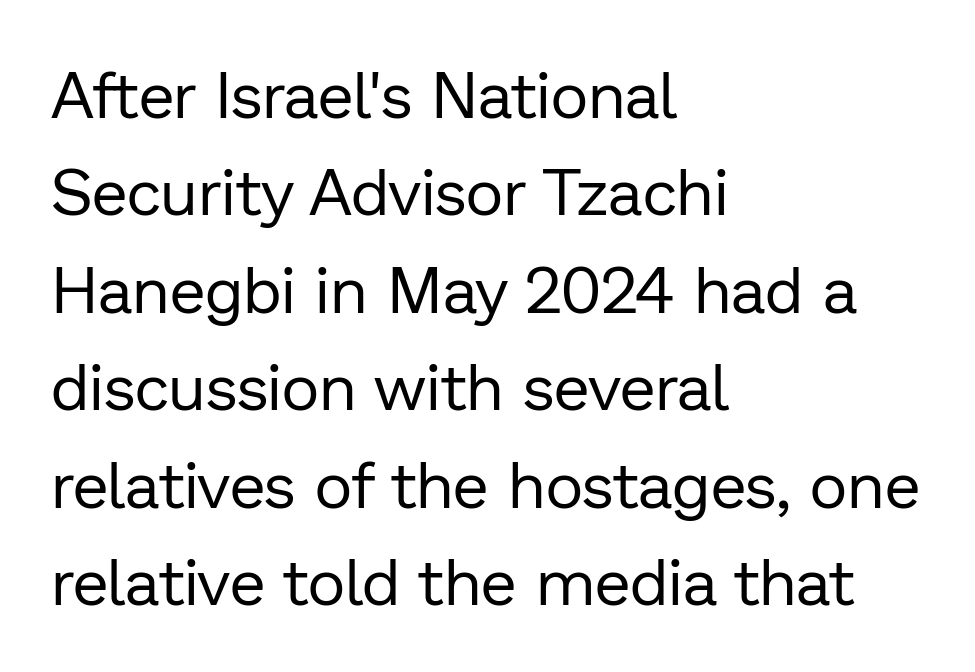
Q: Is the text bold? A: No.
Q: Is the text italic (slanted)? A: No, it is upright.
Q: Is the typeface a serif or a sans-serif typeface? A: Sans-serif.
Q: Is the text underlined? A: No.
Q: How is the paragraph aligned? A: Left-aligned.
Q: Is the spacing between letters normal or unusually wide? A: Normal.
Q: Is the spacing between lines tight, normal or loose? A: Normal.
Q: Width (condensed, normal, or wide)? A: Normal.
Q: Stroke contrast? A: Low.
Q: x-height? A: Medium.
Q: Monospaced? A: No.
